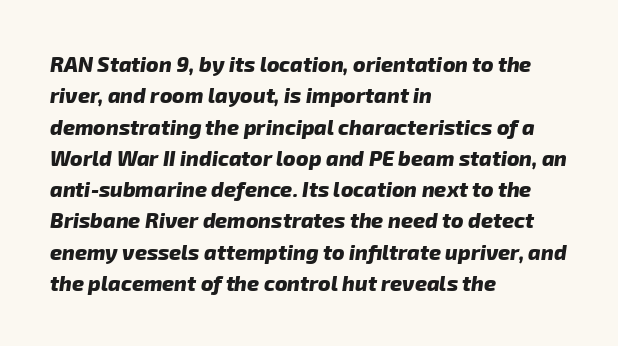
The image shows 21 px bold type; set left-aligned, normal line spacing (1.49x), normal letter spacing, not underlined.
